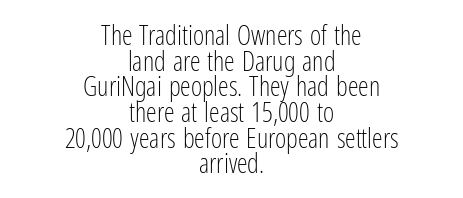
Q: Is the text bold? A: No.
Q: Is the text italic (slanted)? A: No, it is upright.
Q: Is the text underlined? A: No.
Q: How is the paragraph aligned? A: Centered.
Q: Is the spacing between letters normal or unusually wide? A: Normal.
Q: Is the spacing between lines tight, normal or loose? A: Tight.
